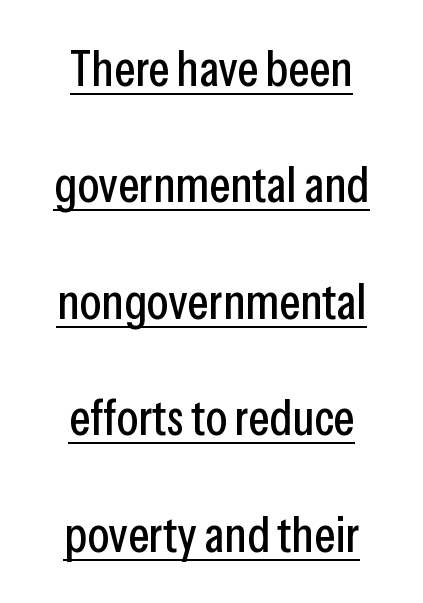
Q: Is the text italic (slanted)? A: No, it is upright.
Q: Is the typeface a serif or a sans-serif typeface? A: Sans-serif.
Q: Is the text underlined? A: Yes.
Q: How is the paragraph aligned? A: Centered.
Q: Is the spacing between letters normal or unusually wide? A: Normal.
Q: Is the spacing between lines tight, normal or loose? A: Loose.
Q: Width (condensed, normal, or wide)? A: Condensed.
Q: Stroke contrast? A: Low.
Q: x-height? A: Medium.
Q: Monospaced? A: No.
